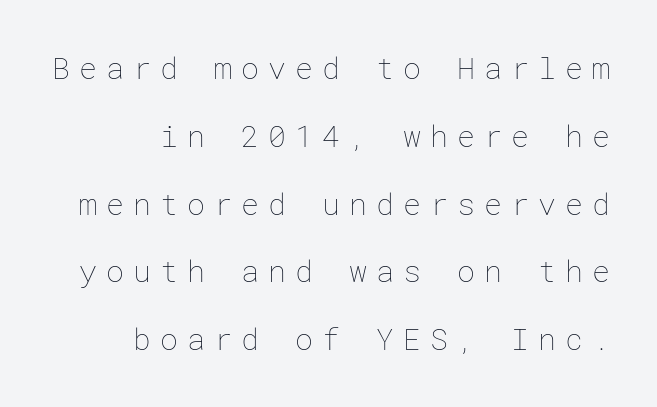
Q: Is the text bold? A: No.
Q: Is the text italic (slanted)? A: No, it is upright.
Q: Is the text underlined? A: No.
Q: How is the paragraph aligned? A: Right-aligned.
Q: Is the spacing between letters normal or unusually wide? A: Unusually wide.
Q: Is the spacing between lines tight, normal or loose? A: Loose.
Q: Width (condensed, normal, or wide)? A: Normal.
Q: Stroke contrast? A: Low.
Q: x-height? A: Medium.
